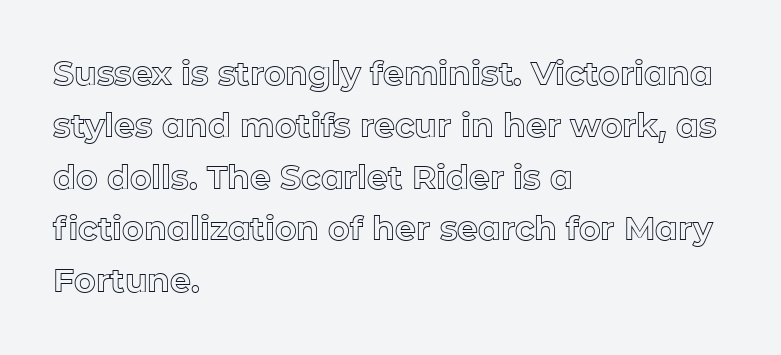
No italicization has been applied; the sample stays upright. Plain, unruled lines of type. The face used here is rendered with its standard letterfit. Spacing verdict: proportional, widths tailored to each character. How would I describe the line gaps? Plain and ordinary. Line beginnings align vertically; line endings do not.
